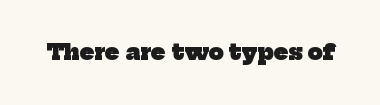
{"bold": "yes", "underline": "no", "letter_spacing": "normal", "letter_spacing_em": 0.0, "glyph_px": 21}
